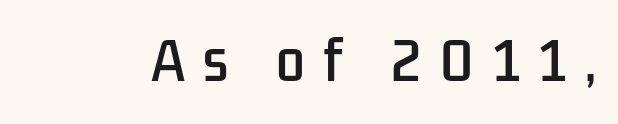
{"serif": "no", "italic": "no", "width": "condensed", "stroke_contrast": "low", "x_height": "medium", "monospaced": "no", "underline": "no", "letter_spacing": "wide", "letter_spacing_em": 0.36, "glyph_px": 51}
